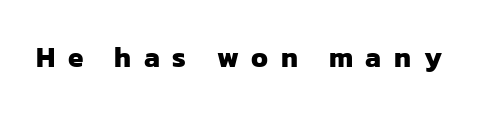
{"serif": "no", "bold": "yes", "weight": "heavy", "width": "normal", "stroke_contrast": "low", "x_height": "medium", "monospaced": "no", "underline": "no", "letter_spacing": "wide", "letter_spacing_em": 0.45, "glyph_px": 28}
